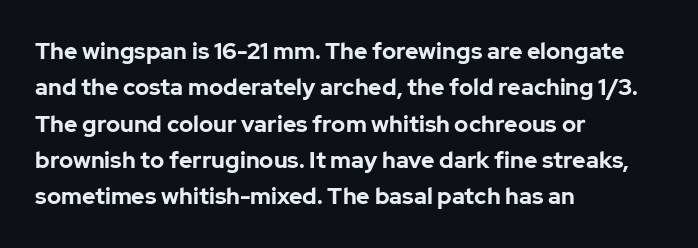
The image shows 23 px bold type, upright; set left-aligned, normal line spacing (1.58x), normal letter spacing, not underlined.
